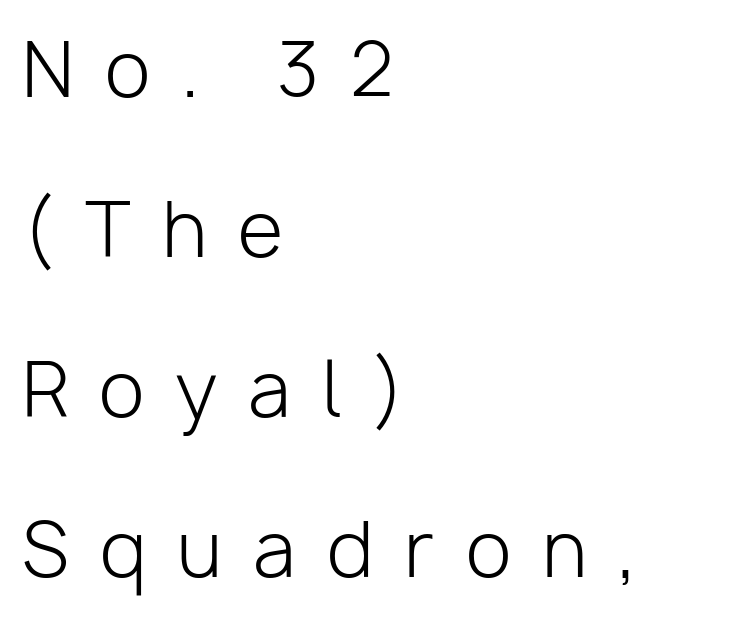
Q: Is the text bold? A: No.
Q: Is the text italic (slanted)? A: No, it is upright.
Q: Is the typeface a serif or a sans-serif typeface? A: Sans-serif.
Q: Is the text underlined? A: No.
Q: How is the paragraph aligned? A: Left-aligned.
Q: Is the spacing between letters normal or unusually wide? A: Unusually wide.
Q: Is the spacing between lines tight, normal or loose? A: Loose.
Q: Width (condensed, normal, or wide)? A: Normal.
Q: Stroke contrast? A: Low.
Q: x-height? A: Medium.
Q: Monospaced? A: No.
